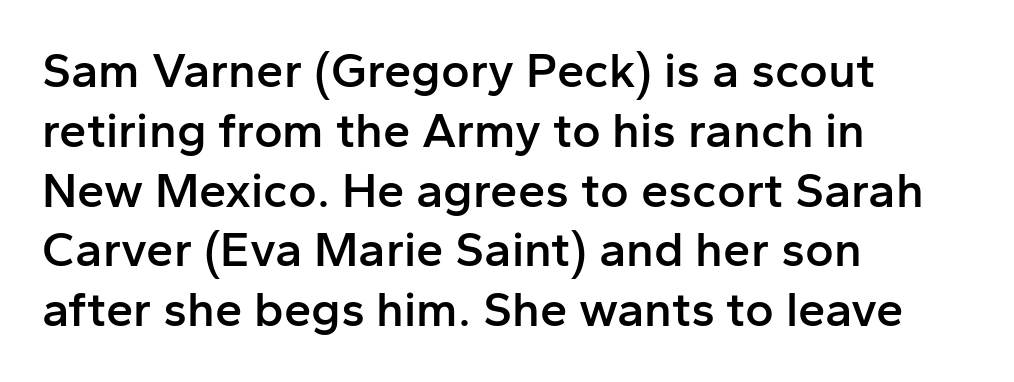
The image shows 49 px semibold sans-serif type, upright; set left-aligned, line spacing 1.22x, normal letter spacing, not underlined; low stroke contrast and a medium x-height.
